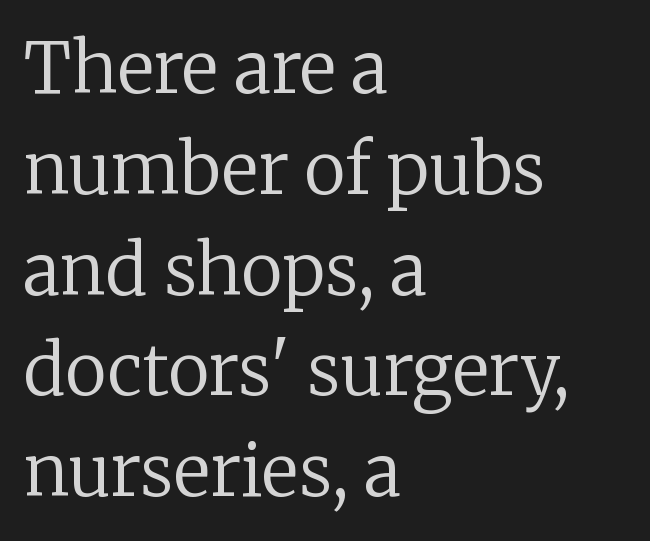
The letters advance in unequal steps, a hallmark of proportional type. Nobody drew a line under any word here. I'd call this a serif setting — the letters wear small feet. This sample uses an upright cut, with every glyph sitting square on the baseline. A light-to-regular cut is what we see here.
